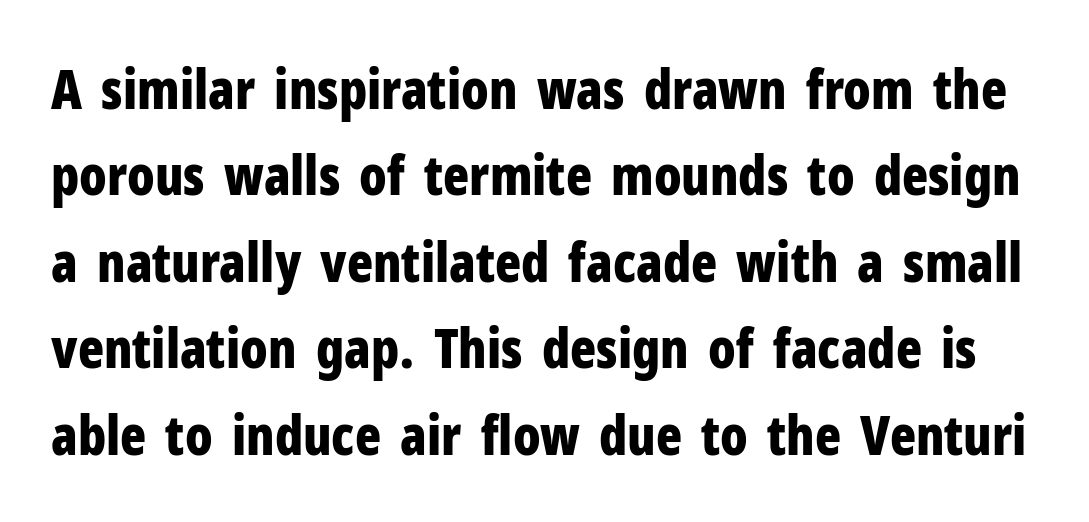
Q: Is the text bold? A: Yes.
Q: Is the text italic (slanted)? A: No, it is upright.
Q: Is the typeface a serif or a sans-serif typeface? A: Sans-serif.
Q: Is the text underlined? A: No.
Q: Is the spacing between letters normal or unusually wide? A: Normal.
Q: Is the spacing between lines tight, normal or loose? A: Normal.
Q: Width (condensed, normal, or wide)? A: Condensed.
Q: Stroke contrast? A: Low.
Q: x-height? A: Medium.
Q: Monospaced? A: No.
